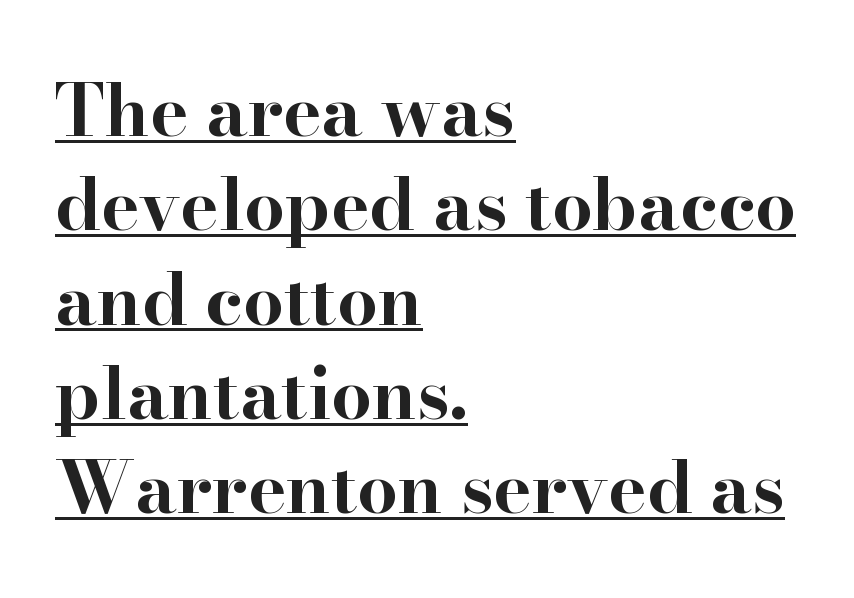
The font's upright variant was chosen for this text. A typesetter would label this face a serif. The letterforms sit shoulder to shoulder at normal distance. The setting favours the left margin, as ordinary paragraphs usually do. Every word sits above its own underline. Varying glyph widths throughout — classic text-font behaviour.
